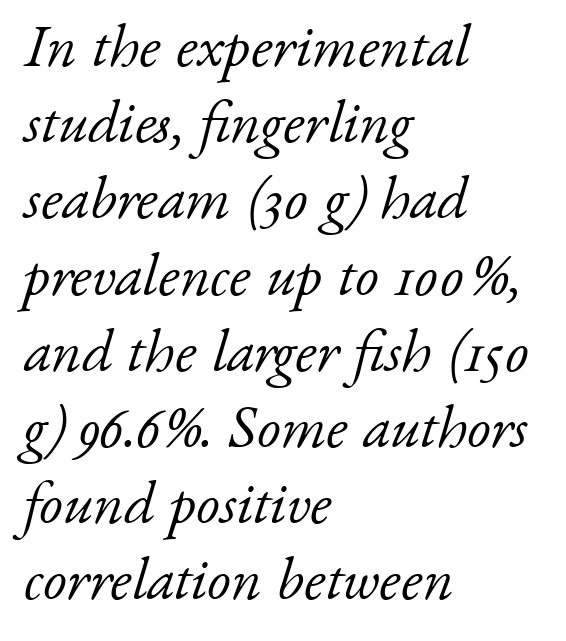
The letters look calm and open, with moderate or lighter stems. Vertical spacing — default. The lines in this sample share a left origin and differ only in where they stop. If you drew a line through each stem, it would be angled.
